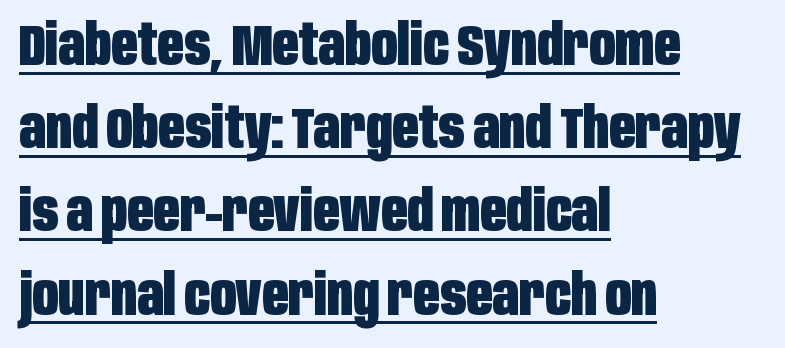
The image shows 57 px heavy, condensed sans-serif type, upright; set left-aligned, normal line spacing (1.46x), normal letter spacing, underlined; low stroke contrast and a large x-height.
